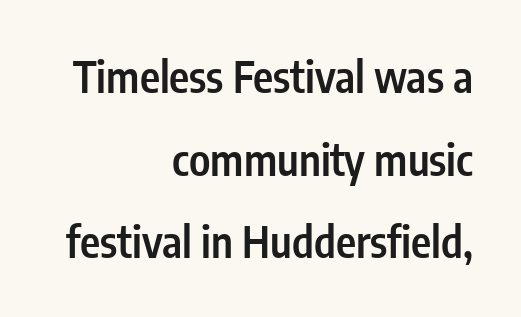
Q: Is the text bold? A: Semi-bold.
Q: Is the text italic (slanted)? A: No, it is upright.
Q: Is the typeface a serif or a sans-serif typeface? A: Sans-serif.
Q: Is the text underlined? A: No.
Q: How is the paragraph aligned? A: Right-aligned.
Q: Is the spacing between letters normal or unusually wide? A: Normal.
Q: Is the spacing between lines tight, normal or loose? A: Loose.
Q: Width (condensed, normal, or wide)? A: Condensed.
Q: Stroke contrast? A: Low.
Q: x-height? A: Medium.
Q: Monospaced? A: No.
